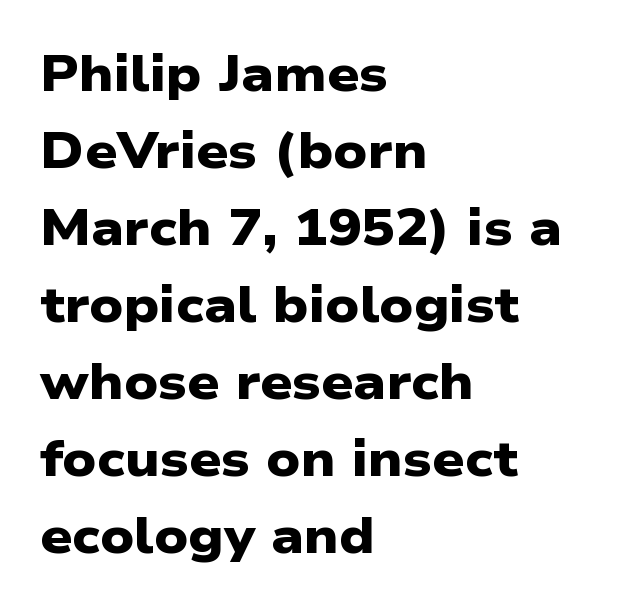
Q: Is the text bold? A: Yes.
Q: Is the typeface a serif or a sans-serif typeface? A: Sans-serif.
Q: Is the text underlined? A: No.
Q: How is the paragraph aligned? A: Left-aligned.
Q: Is the spacing between letters normal or unusually wide? A: Normal.
Q: Is the spacing between lines tight, normal or loose? A: Normal.
Q: Width (condensed, normal, or wide)? A: Wide.
Q: Stroke contrast? A: Low.
Q: x-height? A: Medium.
Q: Monospaced? A: No.
